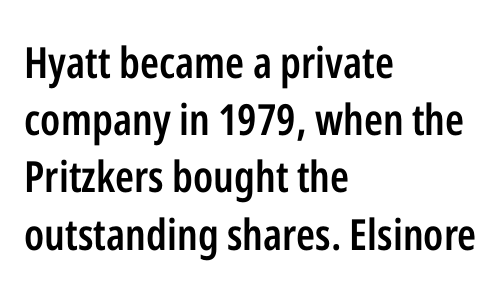
The image shows 43 px semibold, condensed sans-serif type, upright; set left-aligned, normal line spacing (1.33x), normal letter spacing, not underlined; low stroke contrast and a medium x-height.
